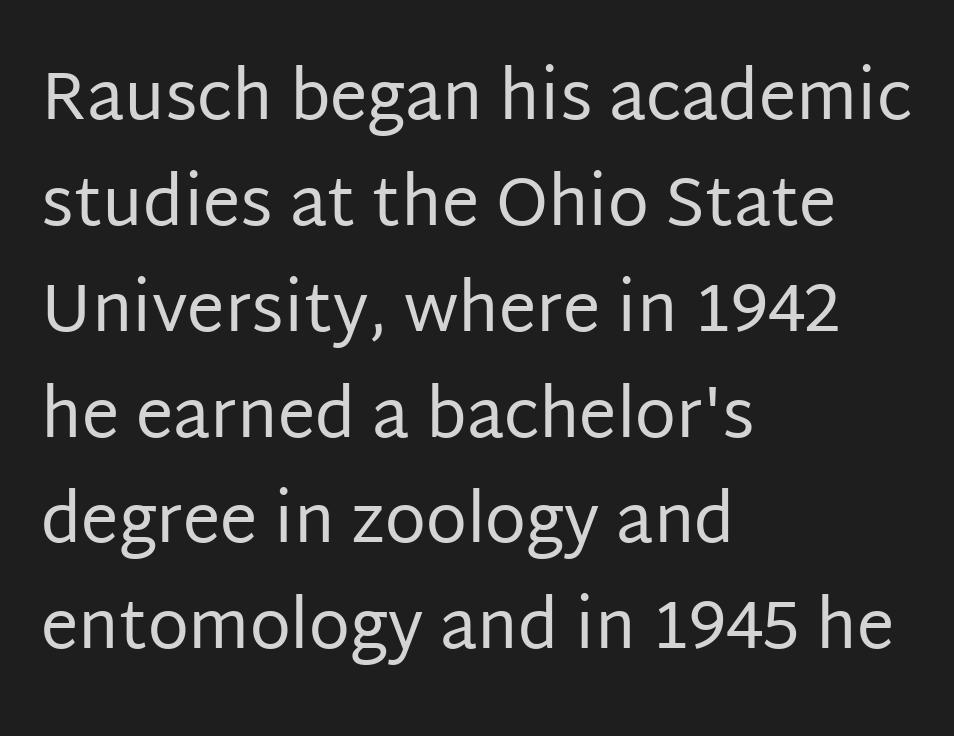
Q: Is the text bold? A: No.
Q: Is the text italic (slanted)? A: No, it is upright.
Q: Is the typeface a serif or a sans-serif typeface? A: Sans-serif.
Q: Is the text underlined? A: No.
Q: How is the paragraph aligned? A: Left-aligned.
Q: Is the spacing between letters normal or unusually wide? A: Normal.
Q: Is the spacing between lines tight, normal or loose? A: Normal.
Q: Width (condensed, normal, or wide)? A: Normal.
Q: Stroke contrast? A: Low.
Q: x-height? A: Large.
Q: Monospaced? A: No.
